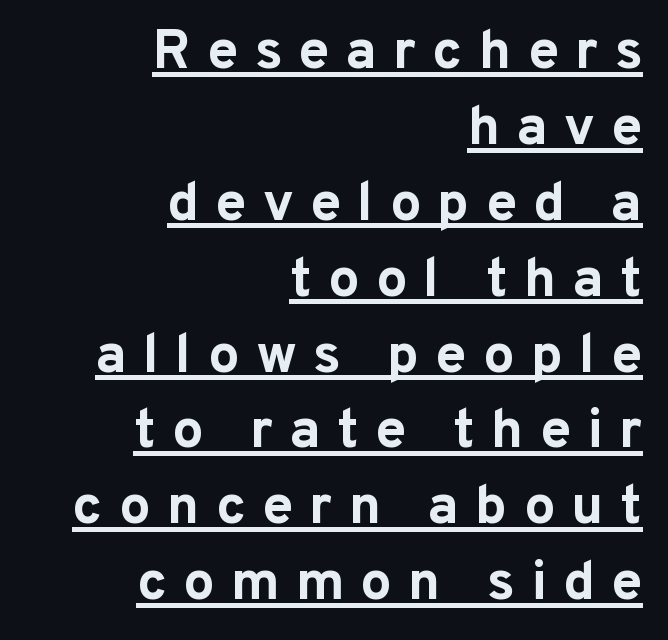
{"serif": "no", "italic": "no", "bold": "yes", "weight": "bold", "width": "normal", "stroke_contrast": "low", "x_height": "medium", "monospaced": "no", "underline": "yes", "align": "right", "line_spacing": "normal", "line_spacing_ratio": 1.38, "letter_spacing": "wide", "letter_spacing_em": 0.3, "glyph_px": 55}
